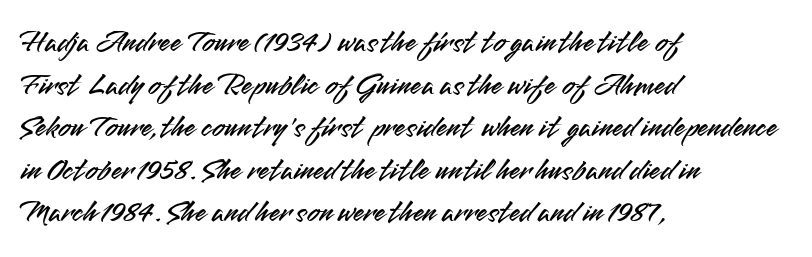
{"serif": "no", "width": "normal", "stroke_contrast": "medium", "x_height": "small", "monospaced": "no", "underline": "no", "align": "left", "line_spacing": "normal", "line_spacing_ratio": 1.33, "letter_spacing": "normal", "letter_spacing_em": 0.0, "glyph_px": 32}
